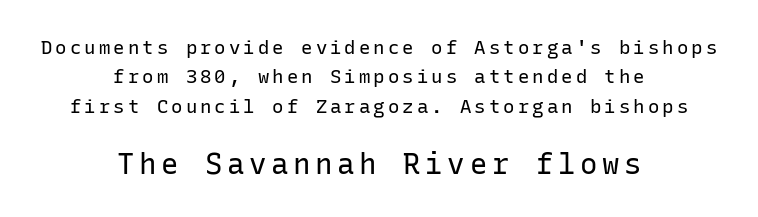
The image shows 29 px regular-weight sans-serif type, upright, monospaced; set centered, normal line spacing (1.54x), not underlined; the second (bottom) block is 1.53x larger; low stroke contrast and a medium x-height.
